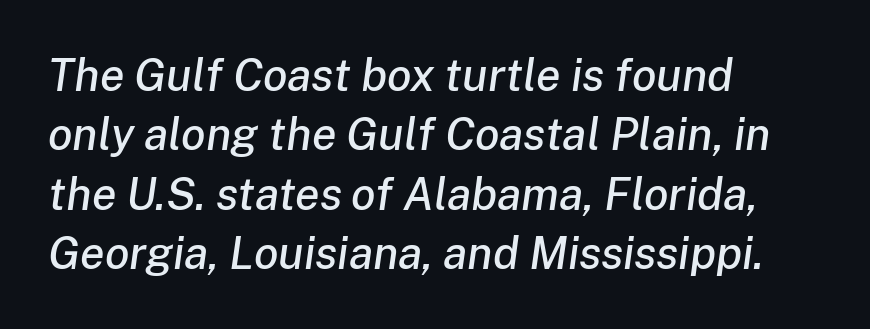
{"italic": "yes", "lean": "right", "slant_degrees": 8, "width": "normal", "stroke_contrast": "low", "x_height": "medium", "monospaced": "no", "underline": "no", "align": "left", "line_spacing": "normal", "line_spacing_ratio": 1.32, "letter_spacing": "normal", "letter_spacing_em": 0.0, "glyph_px": 45}
